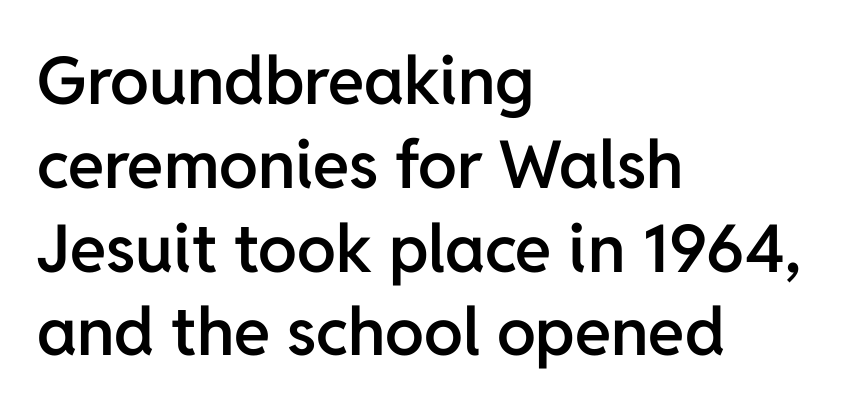
The image shows 66 px semibold sans-serif type, upright; set left-aligned, normal line spacing (1.27x), normal letter spacing, not underlined; low stroke contrast and a medium x-height.
